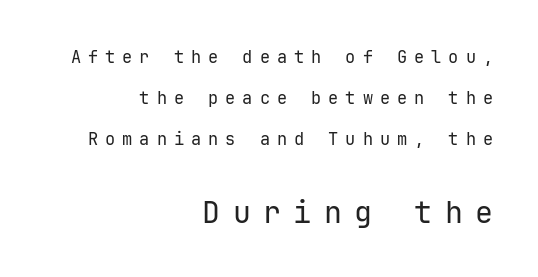
These lines were composed using upright roman letters. If you squint, the bottom block still reads clearly — it's the larger of the two. Reading down the column, the eye jumps a long way to each next line. The rendering anchors every line to the right-hand side. Monospaced: the letters line up in strict vertical columns.
